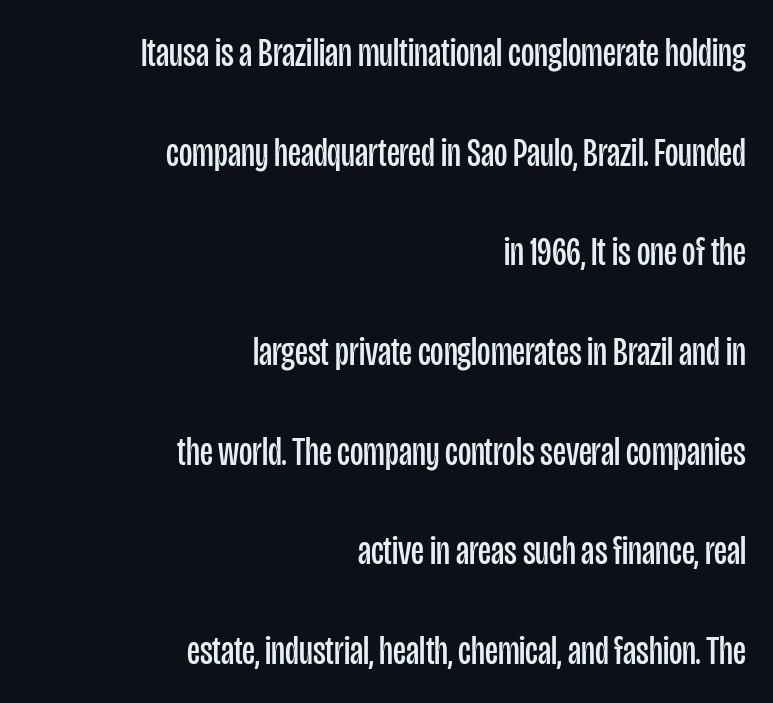
The strokes are not fattened; the text isn't bold. These lines are rendered in a variable-pitch font. The specimen reads as upright at a glance. Look at the bottom of the vertical strokes: they stop flat, with no serifs. No word sits above an underline.
